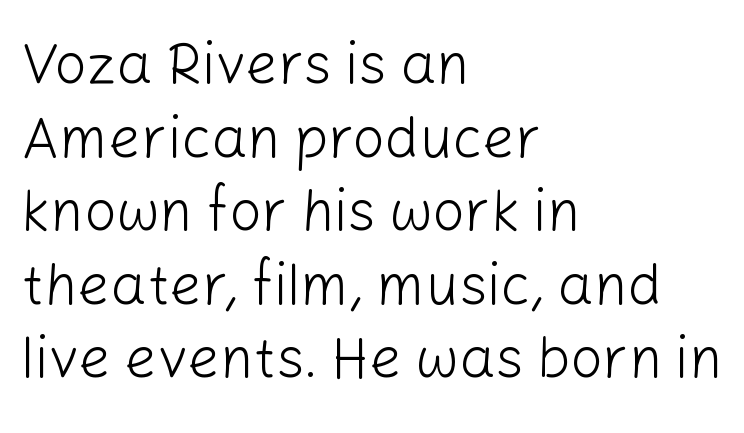
{"serif": "no", "italic": "no", "bold": "no", "weight": "light", "width": "normal", "stroke_contrast": "low", "x_height": "medium", "monospaced": "no", "underline": "no", "align": "left", "line_spacing": "normal", "line_spacing_ratio": 1.29, "letter_spacing": "normal", "letter_spacing_em": 0.0, "glyph_px": 57}
